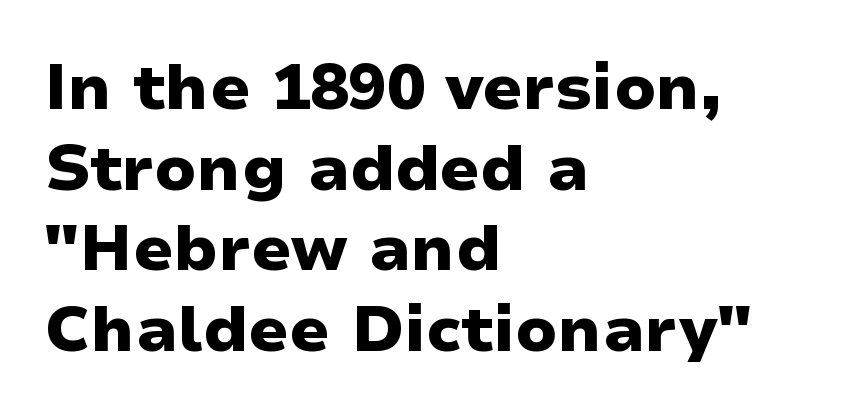
No word sits above an underline. Nope, no serifs anywhere on these letters. Whoever set this chose a conventional vertical rhythm. These lines carry a lot of weight — the face is fully bold. Look at the tracking — it's just the regular setting, nothing added. Is this a fixed-width face? No — the glyphs have proportional, varying widths.
